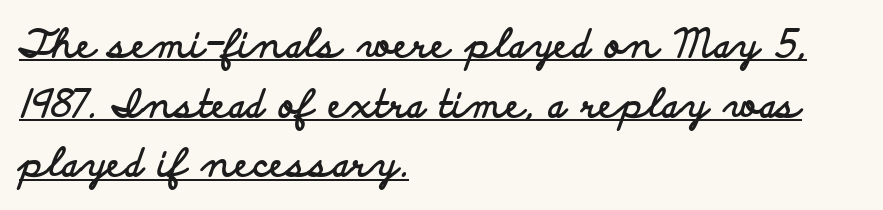
{"serif": "no", "bold": "yes", "weight": "bold", "width": "wide", "stroke_contrast": "low", "x_height": "small", "monospaced": "no", "underline": "yes", "align": "left", "line_spacing": "normal", "line_spacing_ratio": 1.57, "letter_spacing": "normal", "letter_spacing_em": 0.0, "glyph_px": 38}
